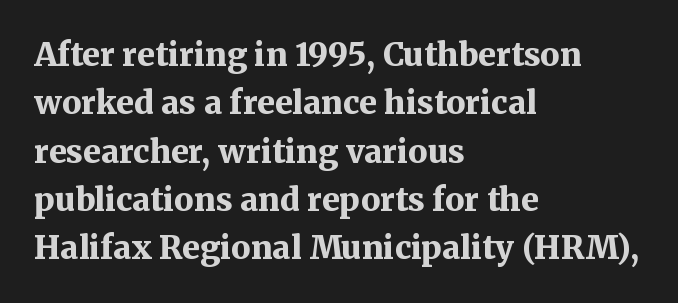
The image shows 32 px bold serif type, upright; set left-aligned, normal line spacing (1.51x), normal letter spacing, not underlined; medium stroke contrast and a medium x-height.
